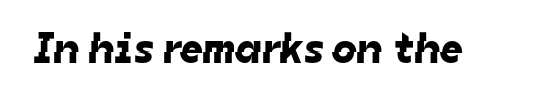
Letters rest on an invisible, unmarked baseline. The characters display no serif detailing; their extremities are plain. Look at the tracking — it's just the regular setting, nothing added. The letters advance in unequal steps, a hallmark of proportional type.
